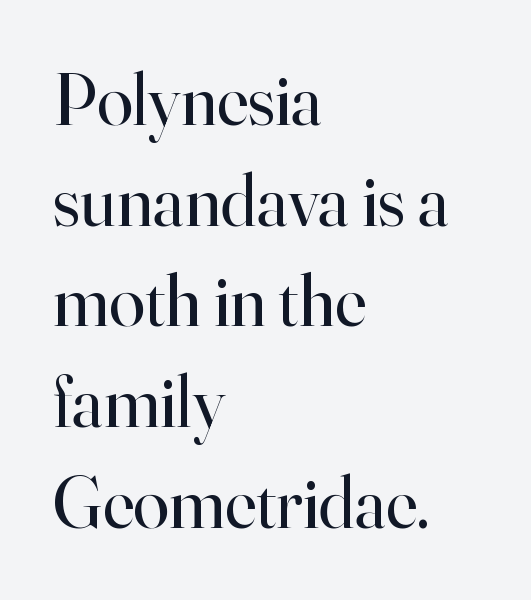
{"serif": "yes", "italic": "no", "bold": "no", "weight": "regular", "width": "normal", "stroke_contrast": "high", "x_height": "small", "monospaced": "no", "underline": "no", "align": "left", "line_spacing": "normal", "line_spacing_ratio": 1.38, "letter_spacing": "normal", "letter_spacing_em": 0.0, "glyph_px": 73}
